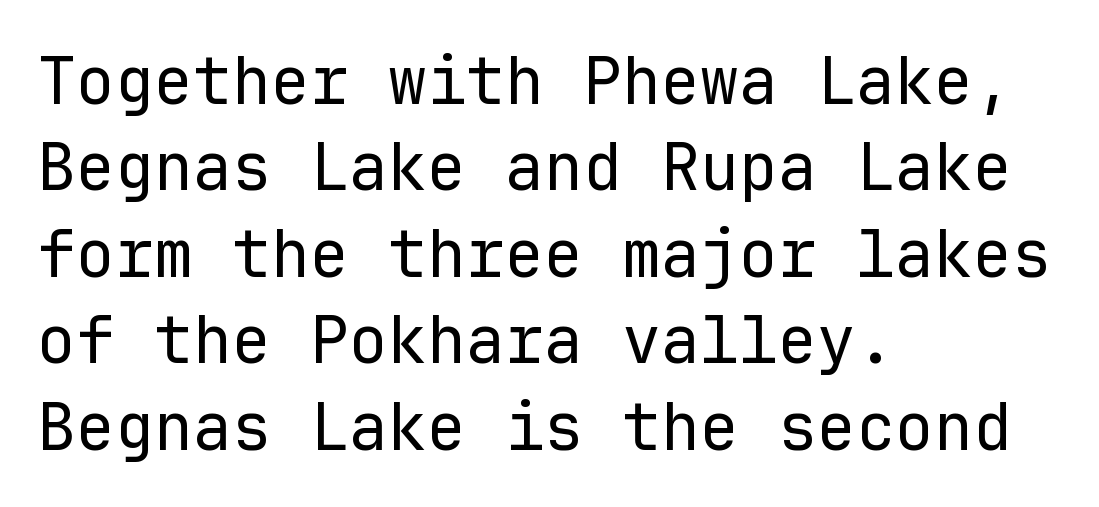
Q: Is the text bold? A: No.
Q: Is the text italic (slanted)? A: No, it is upright.
Q: Is the typeface a serif or a sans-serif typeface? A: Sans-serif.
Q: Is the text underlined? A: No.
Q: How is the paragraph aligned? A: Left-aligned.
Q: Is the spacing between letters normal or unusually wide? A: Normal.
Q: Is the spacing between lines tight, normal or loose? A: Normal.
Q: Width (condensed, normal, or wide)? A: Normal.
Q: Stroke contrast? A: Low.
Q: x-height? A: Medium.
Q: Monospaced? A: Yes.
